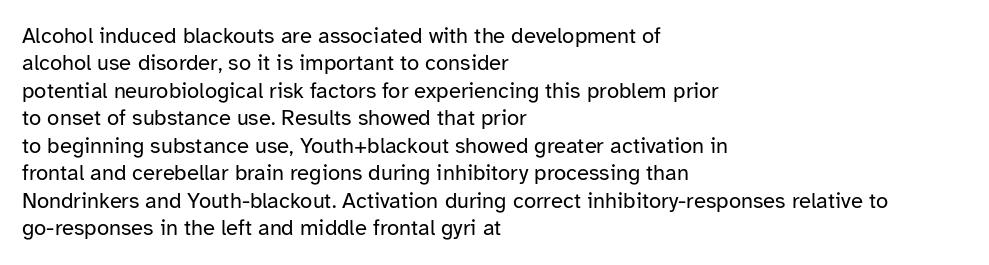
The image shows 22 px text type, upright; set left-aligned, normal line spacing (1.25x), normal letter spacing, not underlined.
